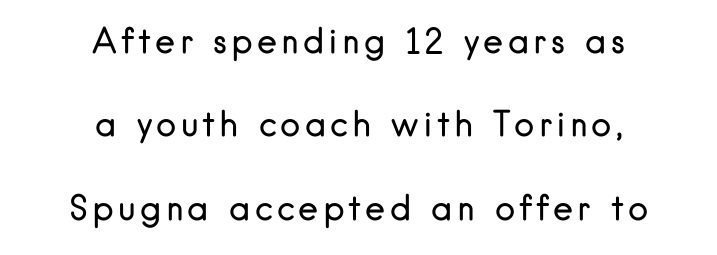
{"serif": "no", "italic": "no", "bold": "no", "weight": "regular", "width": "normal", "stroke_contrast": "low", "x_height": "small", "monospaced": "no", "underline": "no", "align": "center", "line_spacing": "loose", "line_spacing_ratio": 2.45, "glyph_px": 34}
